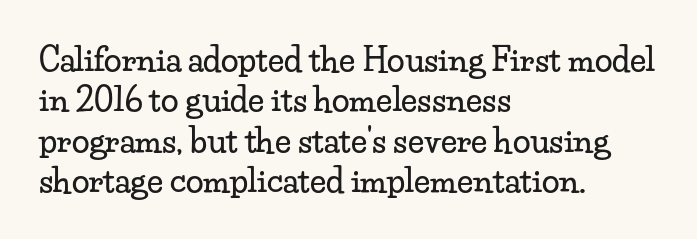
Lines of text with bare space underneath. Caption: standard tracking, unaltered. The passage shown is typed in a proportional face where columns would drift. Summary of vertical rhythm: regular, with standard interline spacing. The letters stand upright; this is a roman face. Horizontally, the lines are justified to the leading edge only.
